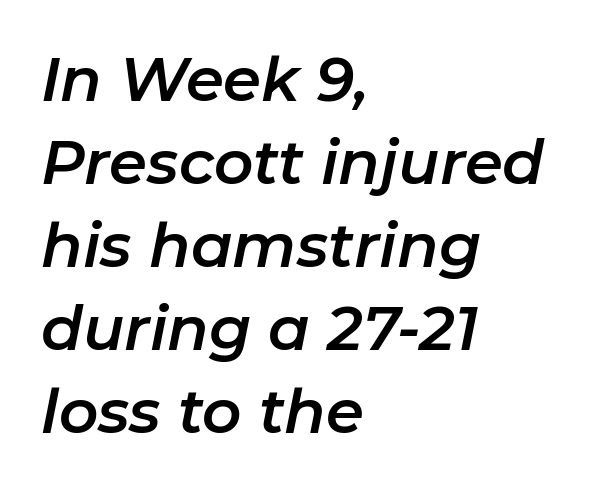
Glance below the letters and you will spot only blank space. How would I describe the line gaps? Plain and ordinary. Yep, that's italic — everything's leaning. The rendering keeps characters at their native spacing.
